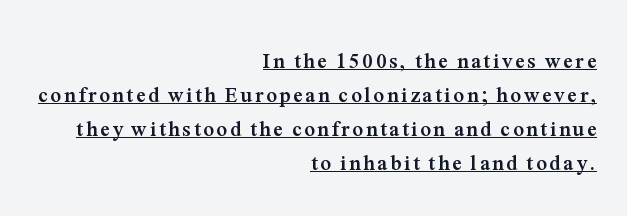
Is there an underline? Yes — a line sits under the letters. The strokes are fattened all the way to bold. Leading matches the norm, producing a regular column. The axis of the letterforms is exactly vertical. Leftover space on each line is placed entirely before the opening word.
